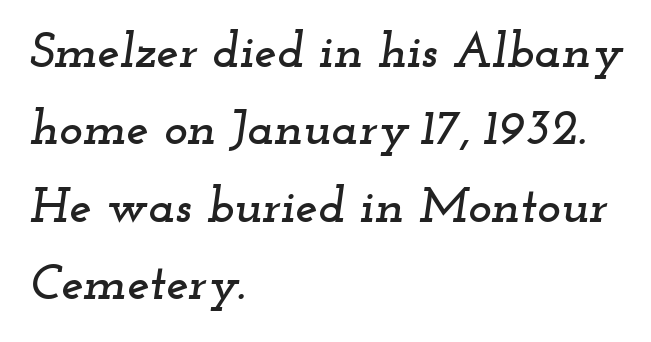
Standard letterfit; no display-style spreading of the glyphs. A serif font was chosen for this passage. Any mark beneath the type? The region is blank. Rendered with sloped, italic letterforms. This block has exactly the height ordinary leading produces.
